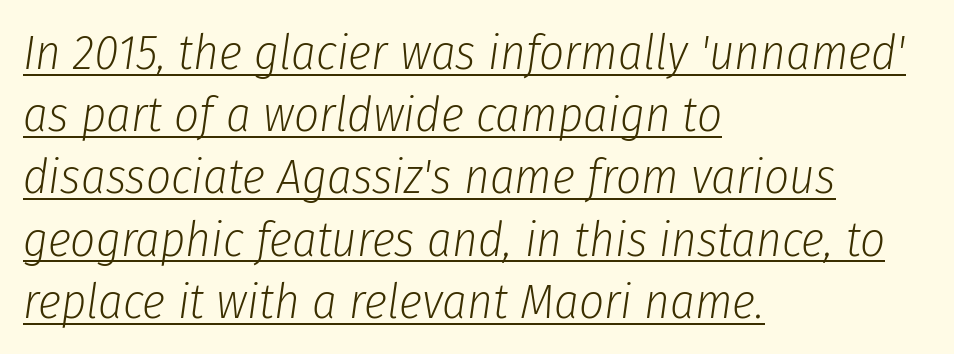
Q: Is the text bold? A: No.
Q: Is the text italic (slanted)? A: Yes, it leans right by about 8 degrees.
Q: Is the text underlined? A: Yes.
Q: How is the paragraph aligned? A: Left-aligned.
Q: Is the spacing between letters normal or unusually wide? A: Normal.
Q: Is the spacing between lines tight, normal or loose? A: Normal.
Q: Width (condensed, normal, or wide)? A: Condensed.
Q: Stroke contrast? A: Low.
Q: x-height? A: Medium.
Q: Monospaced? A: No.
